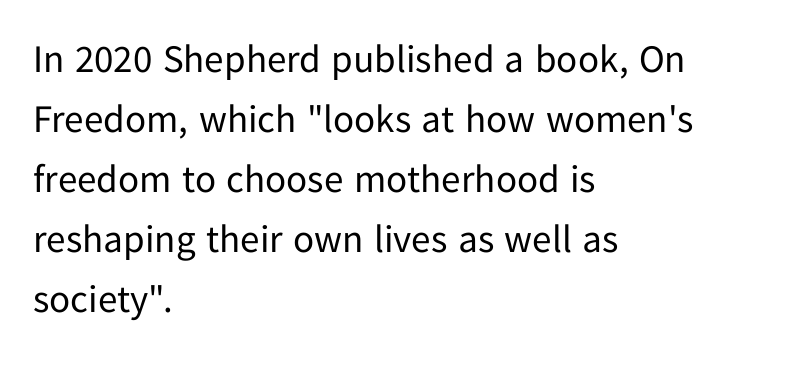
Q: Is the text bold? A: No.
Q: Is the text italic (slanted)? A: No, it is upright.
Q: Is the typeface a serif or a sans-serif typeface? A: Sans-serif.
Q: Is the text underlined? A: No.
Q: How is the paragraph aligned? A: Left-aligned.
Q: Is the spacing between letters normal or unusually wide? A: Normal.
Q: Is the spacing between lines tight, normal or loose? A: Normal.
Q: Width (condensed, normal, or wide)? A: Normal.
Q: Stroke contrast? A: Low.
Q: x-height? A: Medium.
Q: Monospaced? A: No.
